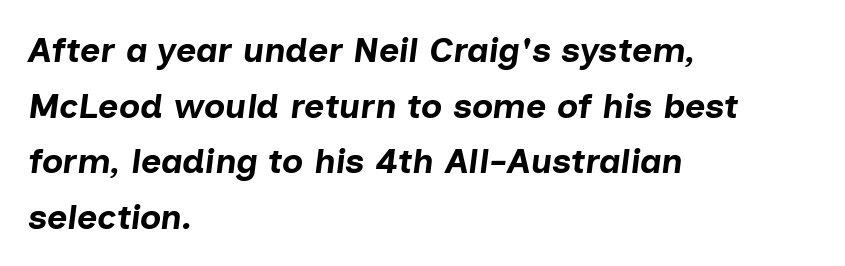
The image shows 35 px bold type, italic (leaning right); set left-aligned, normal line spacing (1.59x), normal letter spacing, not underlined; low stroke contrast and a medium x-height.
